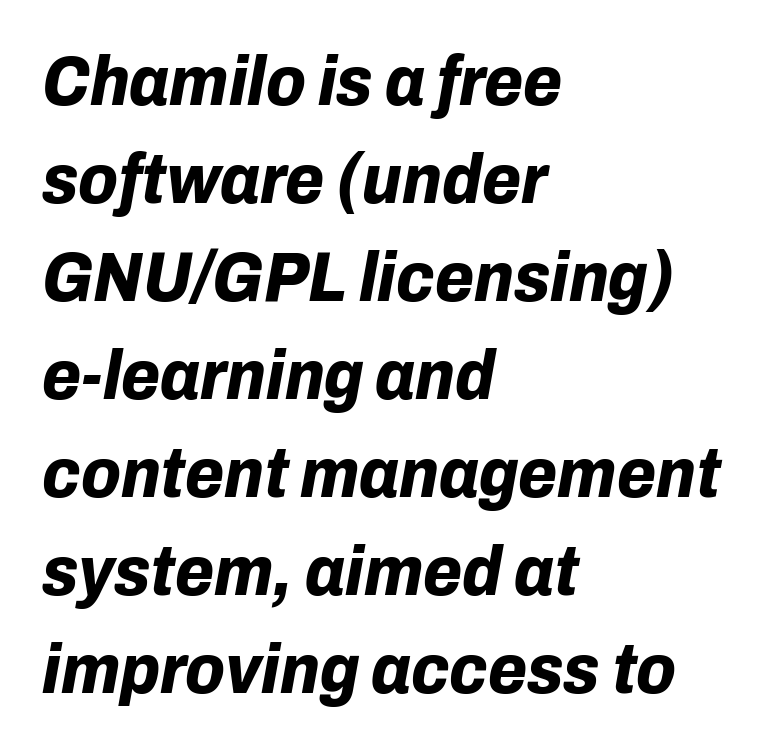
The image shows 71 px bold type, italic (leaning right); set left-aligned, normal line spacing (1.38x), normal letter spacing, not underlined; low stroke contrast and a medium x-height.
